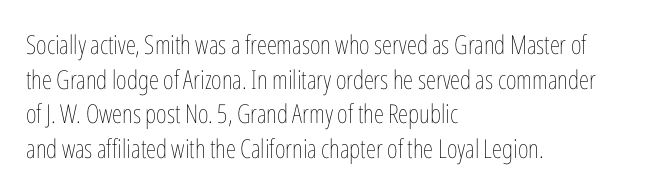
Q: Is the text bold? A: No.
Q: Is the text italic (slanted)? A: No, it is upright.
Q: Is the text underlined? A: No.
Q: How is the paragraph aligned? A: Left-aligned.
Q: Is the spacing between letters normal or unusually wide? A: Normal.
Q: Is the spacing between lines tight, normal or loose? A: Normal.
